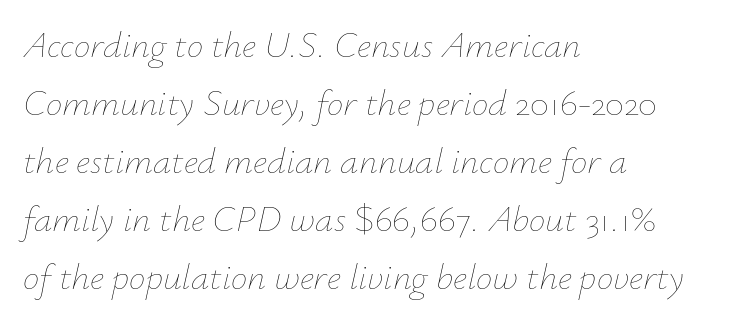
{"italic": "yes", "lean": "right", "slant_degrees": 12, "bold": "no", "weight": "thin", "width": "normal", "stroke_contrast": "low", "x_height": "small", "monospaced": "no", "underline": "no", "align": "left", "line_spacing": "normal", "line_spacing_ratio": 1.57, "letter_spacing": "normal", "letter_spacing_em": 0.0, "glyph_px": 37}
